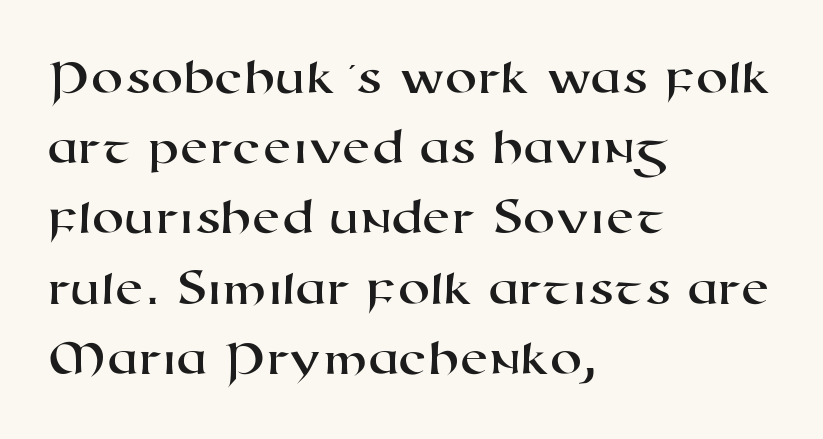
The string is rendered with underlining switched off. The compositor pushed each line to the left boundary. Character widths vary here, with narrow letters taking less room than wide ones. Unlike a traditional serif, this face leaves its strokes unadorned. The rows are spaced the way most documents space them. Spacing between characters is what you'd get straight out of the box.
